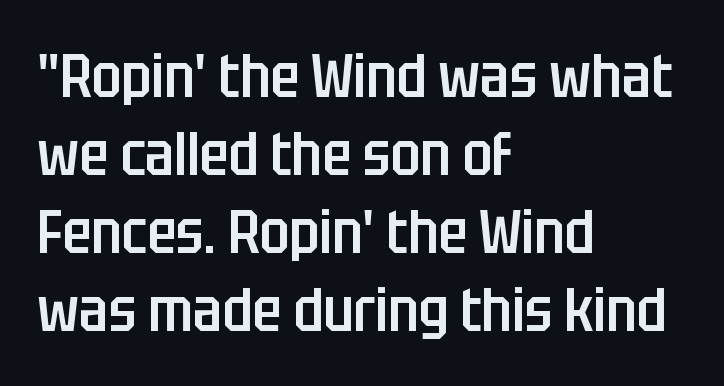
Character widths vary here, with narrow letters taking less room than wide ones. The face used here is rendered with its standard letterfit. Font category for this specimen: sans-serif. In terms of posture, this sample is upright.
